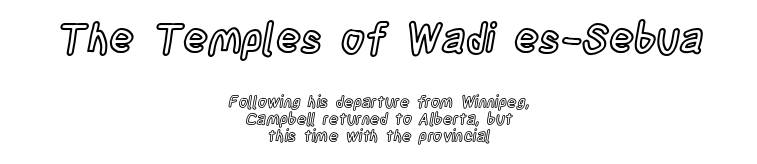
Descender tails drop into unmarked territory. Is the lower block the larger one? No — the upper block carries the bigger type. What's the leading like? Squeezed, with rows nearly overlapping. There is no visible air inserted between adjacent glyphs. Each letter keeps its own natural width here, so spacing adapts to shape.
